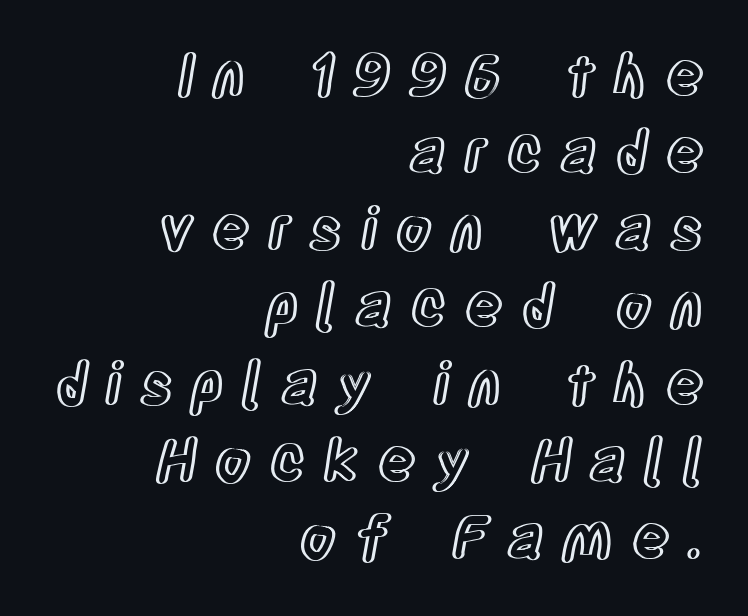
The image shows 58 px condensed type; set right-aligned, normal line spacing (1.33x), unusually wide letter spacing (+0.32 em), not underlined; a large x-height.
